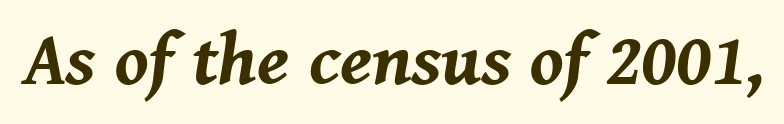
I'd describe the lettering as bold — thick and assertive. The baseline area is clear. Glyph-to-glyph distance matches everyday printed text. Think of a printed novel: that variable character pitch is what you see here. Designer's note — italics engaged.
